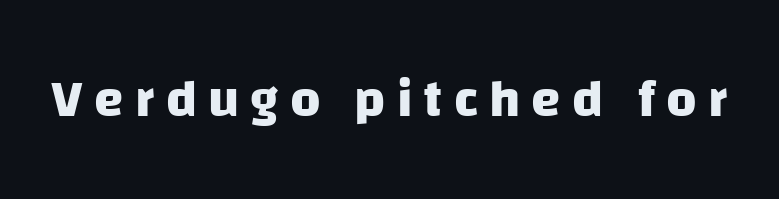
Q: Is the text bold? A: Yes.
Q: Is the typeface a serif or a sans-serif typeface? A: Sans-serif.
Q: Is the text underlined? A: No.
Q: Is the spacing between letters normal or unusually wide? A: Unusually wide.
Q: Width (condensed, normal, or wide)? A: Normal.
Q: Stroke contrast? A: Low.
Q: x-height? A: Large.
Q: Monospaced? A: No.
